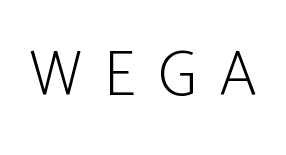
{"serif": "no", "italic": "no", "bold": "no", "weight": "light", "width": "condensed", "stroke_contrast": "low", "x_height": "medium", "monospaced": "no", "underline": "no", "letter_spacing": "wide", "letter_spacing_em": 0.37, "glyph_px": 63}
